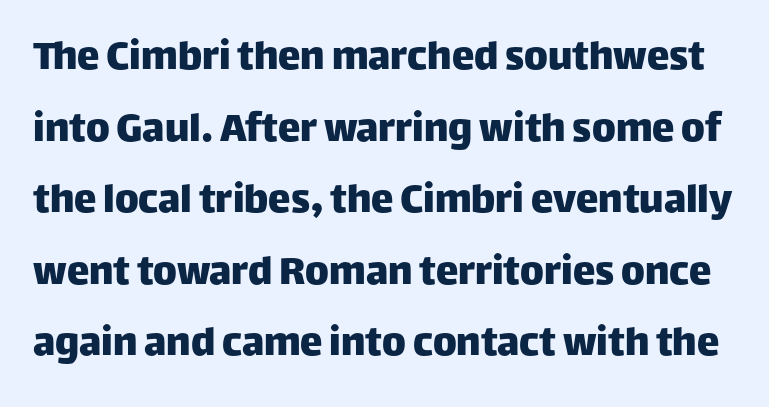
The image shows 45 px sans-serif type, upright; set normal line spacing (1.59x), normal letter spacing, not underlined; low stroke contrast and a large x-height.
